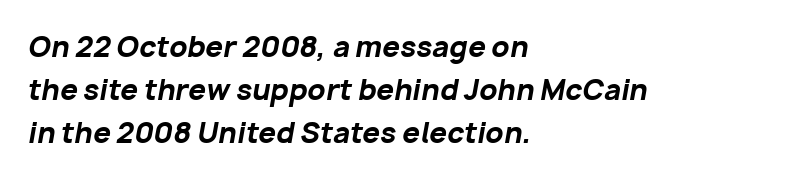
{"italic": "yes", "lean": "right", "slant_degrees": 10, "bold": "yes", "weight": "bold", "width": "normal", "stroke_contrast": "low", "x_height": "medium", "monospaced": "no", "underline": "no", "align": "left", "line_spacing": "normal", "line_spacing_ratio": 1.54, "letter_spacing": "normal", "letter_spacing_em": 0.0, "glyph_px": 28}
